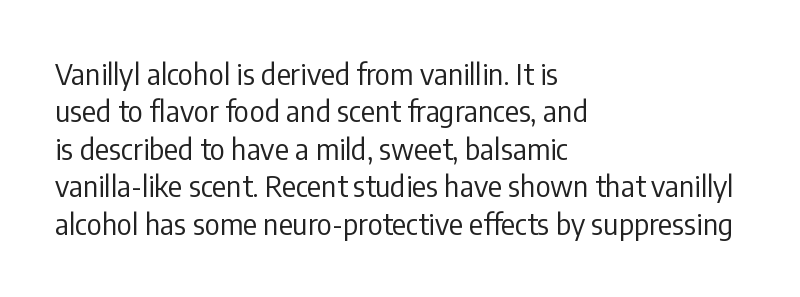
The image shows 29 px regular-weight, condensed sans-serif type, upright; set left-aligned, normal line spacing (1.29x), normal letter spacing, not underlined; low stroke contrast and a medium x-height.
